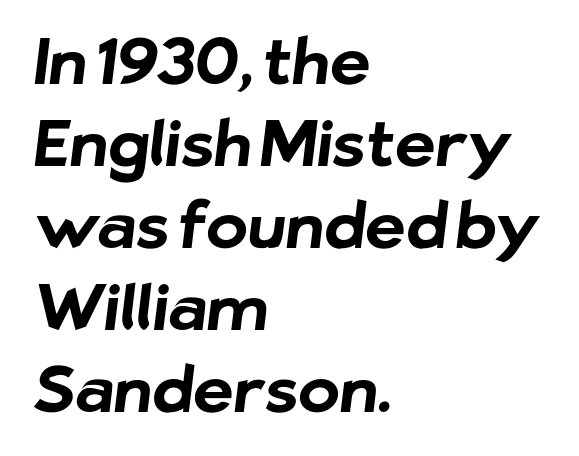
Does the type have serifs? No, each stem ends abruptly. Here the designer chose a conventional face with non-uniform glyph widths. Typeset ragged right — the left edge is the straight one. Between one letter and the next there's only the usual sliver of space. The passage shown is not underscored anywhere. A dark, heavy texture on the line: the type is bold.
